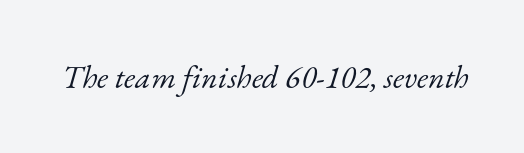
Small tapered or slab feet sit at the stroke ends, so this counts as serif. Underlining? Definitely not there. Weight: not bold — regular or lighter. Tracking here is standard; glyphs follow each other at the usual distance. This sample has the flowing, uneven cadence of proportional lettering.
